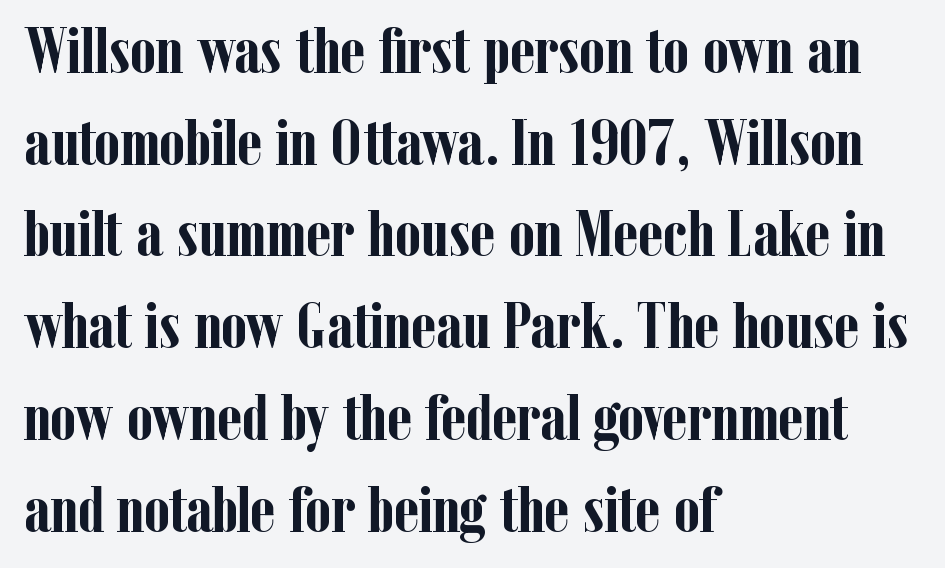
{"serif": "yes", "italic": "no", "bold": "yes", "weight": "semibold", "width": "condensed", "stroke_contrast": "low", "x_height": "medium", "monospaced": "no", "underline": "no", "align": "left", "line_spacing": "normal", "line_spacing_ratio": 1.39, "letter_spacing": "normal", "letter_spacing_em": 0.0, "glyph_px": 66}
